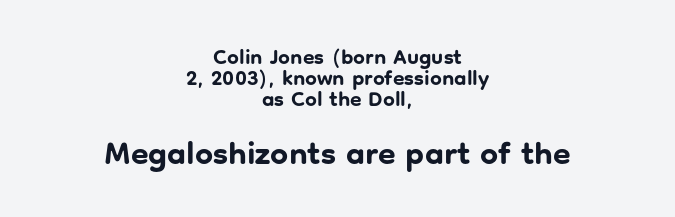
The image shows 32 px bold sans-serif type, upright; set centered, tight line spacing (1.01x), normal letter spacing, not underlined; the second (bottom) block is 1.52x larger; low stroke contrast and a medium x-height.
